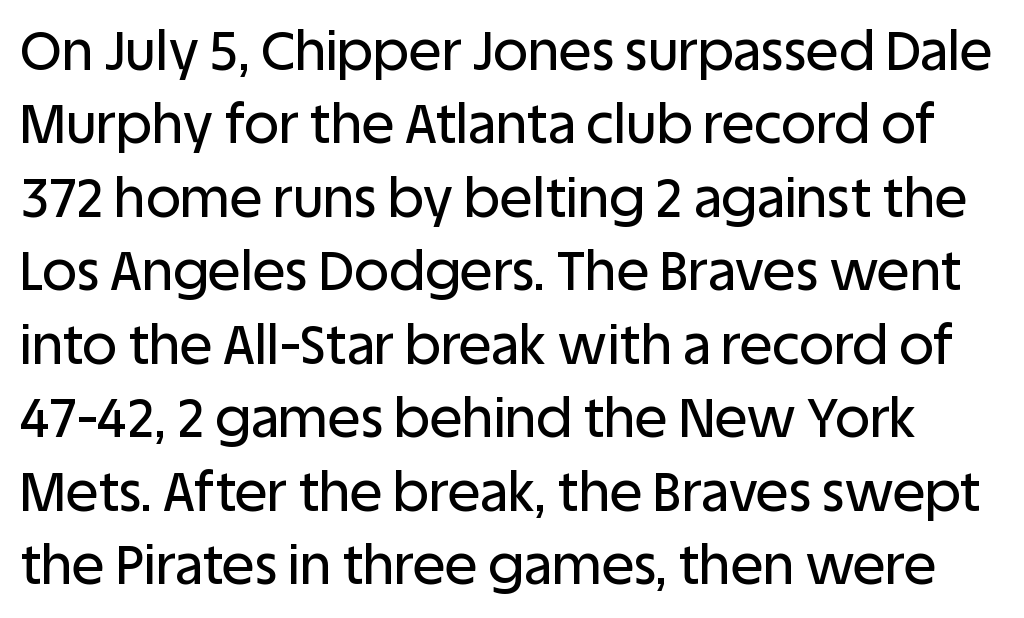
The image shows 54 px sans-serif type, upright; set normal line spacing (1.36x), normal letter spacing, not underlined; low stroke contrast and a large x-height.
